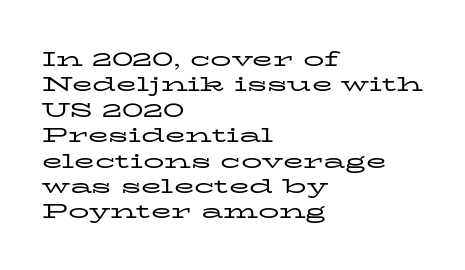
{"italic": "no", "bold": "no", "underline": "no", "align": "left", "line_spacing_ratio": 1.21, "letter_spacing": "normal", "letter_spacing_em": 0.0, "glyph_px": 21}
